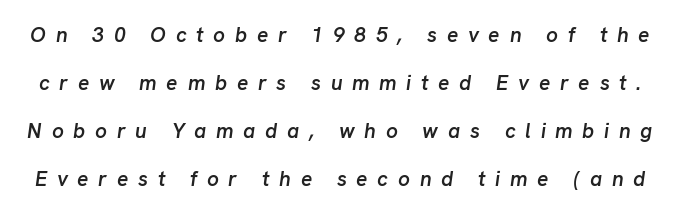
{"italic": "yes", "lean": "right", "slant_degrees": 8, "bold": "semi", "underline": "no", "line_spacing": "loose", "line_spacing_ratio": 2.29, "letter_spacing": "wide", "letter_spacing_em": 0.46, "glyph_px": 21}
